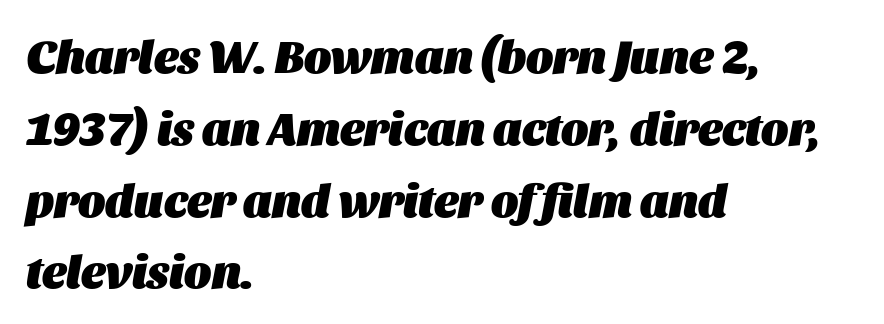
The image shows 46 px heavy type, italic (leaning right); set left-aligned, normal line spacing (1.56x), normal letter spacing, not underlined; medium stroke contrast and a large x-height.
